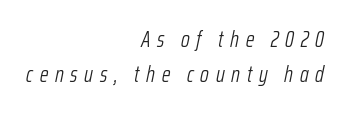
Q: Is the text bold? A: No.
Q: Is the text italic (slanted)? A: Yes, it leans right by about 12 degrees.
Q: Is the text underlined? A: No.
Q: How is the paragraph aligned? A: Right-aligned.
Q: Is the spacing between letters normal or unusually wide? A: Unusually wide.
Q: Is the spacing between lines tight, normal or loose? A: Normal.
